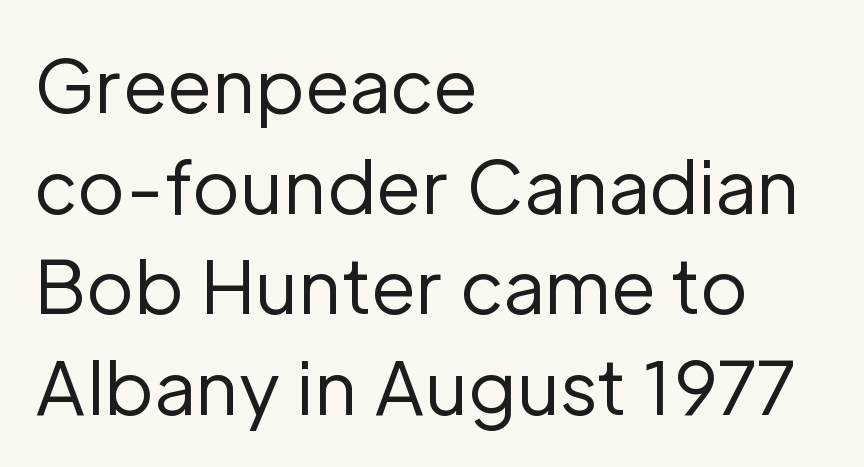
{"serif": "no", "italic": "no", "bold": "no", "weight": "regular", "width": "normal", "stroke_contrast": "low", "x_height": "medium", "monospaced": "no", "underline": "no", "align": "left", "line_spacing": "normal", "line_spacing_ratio": 1.38, "letter_spacing": "normal", "letter_spacing_em": 0.0, "glyph_px": 73}
